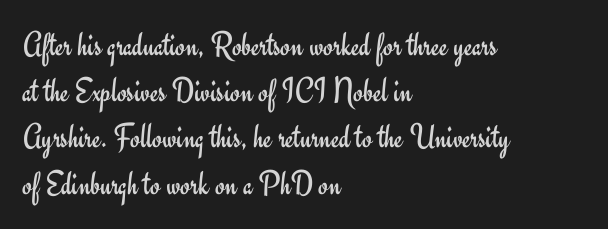
Q: Is the text bold? A: No.
Q: Is the text italic (slanted)? A: Yes.
Q: Is the typeface a serif or a sans-serif typeface? A: Sans-serif.
Q: Is the text underlined? A: No.
Q: How is the paragraph aligned? A: Left-aligned.
Q: Is the spacing between letters normal or unusually wide? A: Normal.
Q: Is the spacing between lines tight, normal or loose? A: Normal.
Q: Width (condensed, normal, or wide)? A: Normal.
Q: Stroke contrast? A: Low.
Q: x-height? A: Small.
Q: Monospaced? A: No.
